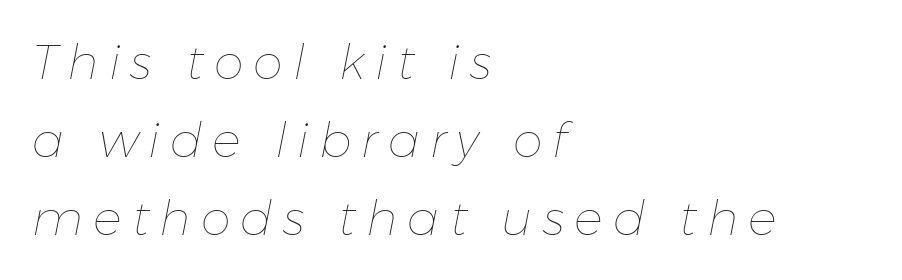
Q: Is the text bold? A: No.
Q: Is the text italic (slanted)? A: Yes, it leans right by about 11 degrees.
Q: Is the text underlined? A: No.
Q: How is the paragraph aligned? A: Left-aligned.
Q: Is the spacing between letters normal or unusually wide? A: Unusually wide.
Q: Is the spacing between lines tight, normal or loose? A: Normal.
Q: Width (condensed, normal, or wide)? A: Normal.
Q: Stroke contrast? A: Low.
Q: x-height? A: Medium.
Q: Monospaced? A: No.
